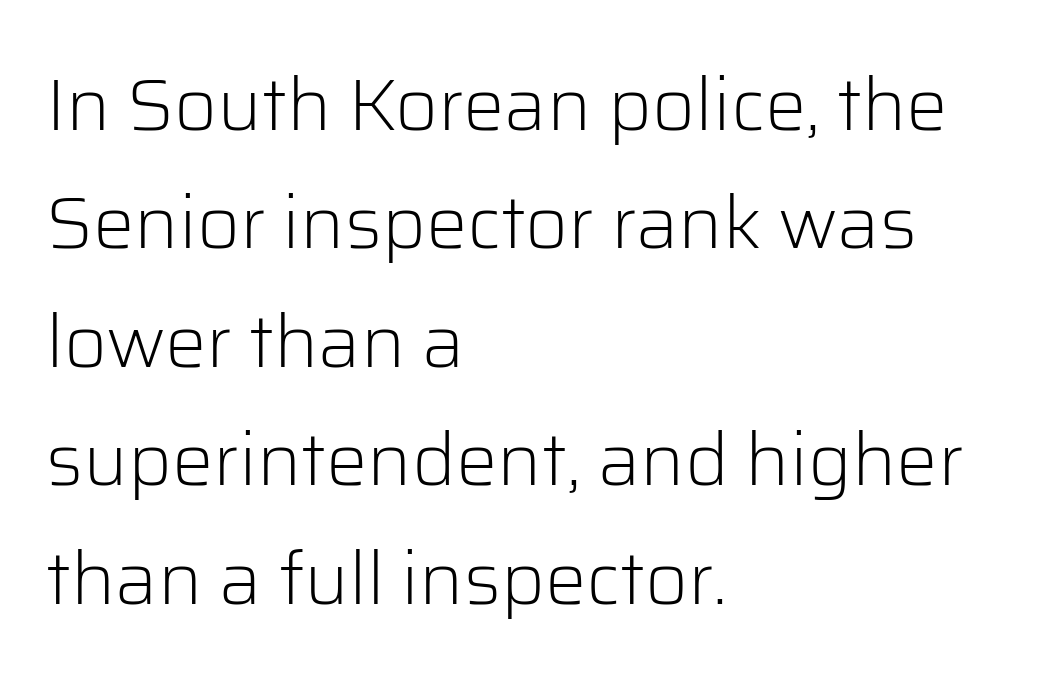
The image shows 74 px light sans-serif type, upright; set left-aligned, normal line spacing (1.6x), normal letter spacing, not underlined; low stroke contrast and a medium x-height.
